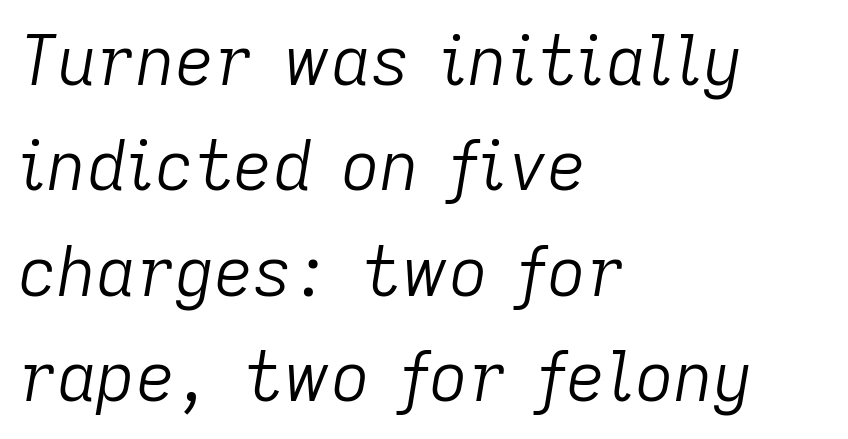
The image shows 68 px light type, italic (leaning right); set left-aligned, normal line spacing (1.55x), normal letter spacing, not underlined; low stroke contrast and a medium x-height.
